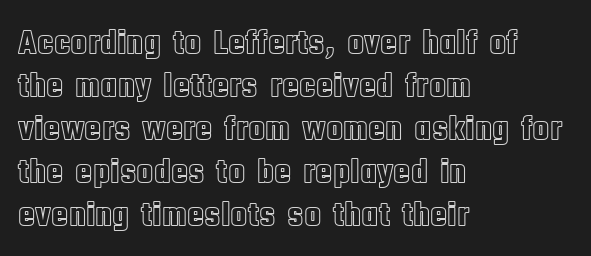
Line starts are locked; line ends wander. Ordinary non-slanted type is in use. Only glyphs here, with clear space below each row. Look at the tracking — it's just the regular setting, nothing added. The rendering uses natural spacing where letterforms have individual widths.
